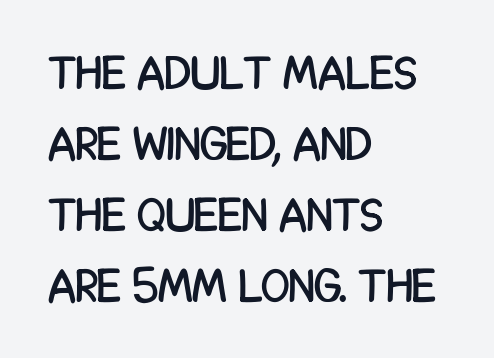
The image shows 47 px condensed sans-serif type, upright; set left-aligned, normal line spacing (1.51x), normal letter spacing, not underlined; low stroke contrast and a large x-height.
